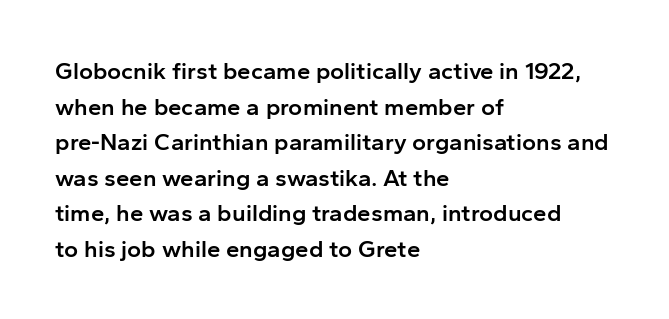
The image shows 24 px text type, upright; set left-aligned, normal line spacing (1.48x), normal letter spacing, not underlined.
